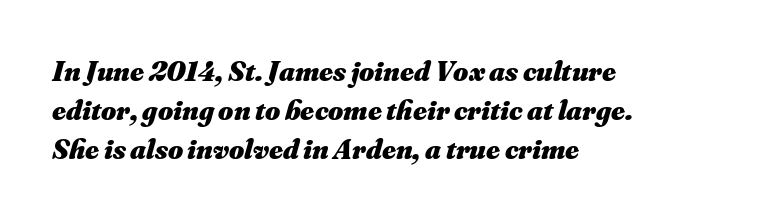
{"italic": "yes", "lean": "right", "slant_degrees": 16, "bold": "yes", "weight": "heavy", "width": "normal", "stroke_contrast": "medium", "x_height": "small", "monospaced": "no", "underline": "no", "align": "left", "line_spacing": "normal", "line_spacing_ratio": 1.35, "letter_spacing": "normal", "letter_spacing_em": 0.0, "glyph_px": 29}
